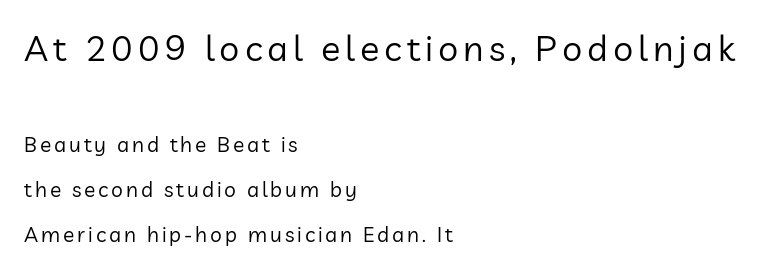
The image shows 36 px regular-weight sans-serif type, upright; set left-aligned, loose line spacing (2.15x), not underlined; the first (top) block is 1.71x larger; low stroke contrast and a medium x-height.
